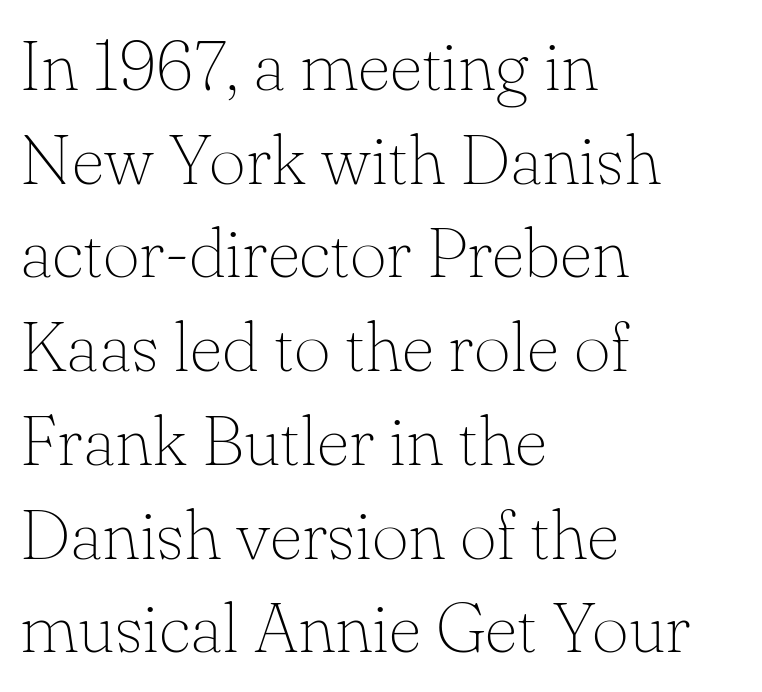
{"serif": "yes", "italic": "no", "bold": "no", "weight": "thin", "width": "normal", "stroke_contrast": "low", "x_height": "small", "monospaced": "no", "underline": "no", "align": "left", "line_spacing": "normal", "line_spacing_ratio": 1.32, "letter_spacing": "normal", "letter_spacing_em": 0.0, "glyph_px": 71}
